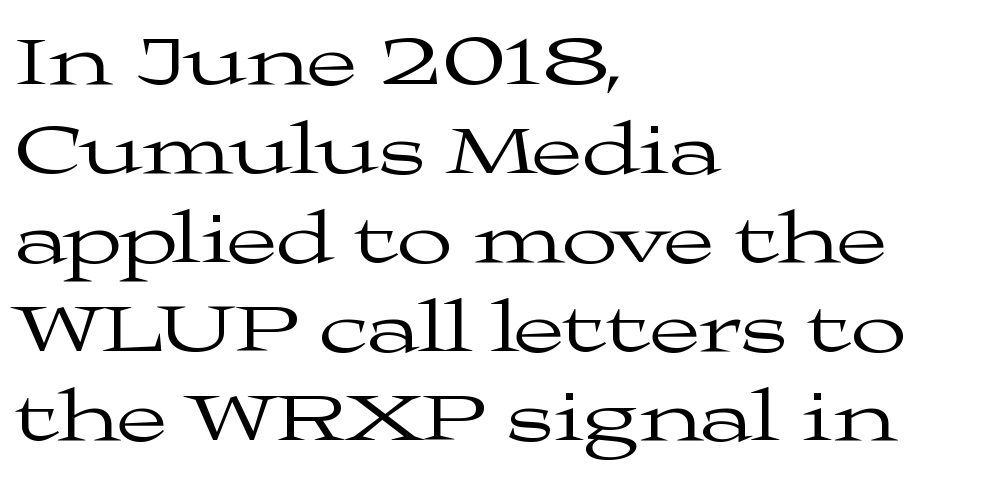
The image shows 73 px regular-weight, wide serif type, upright; set left-aligned, line spacing 1.22x, normal letter spacing, not underlined; medium stroke contrast and a medium x-height.
